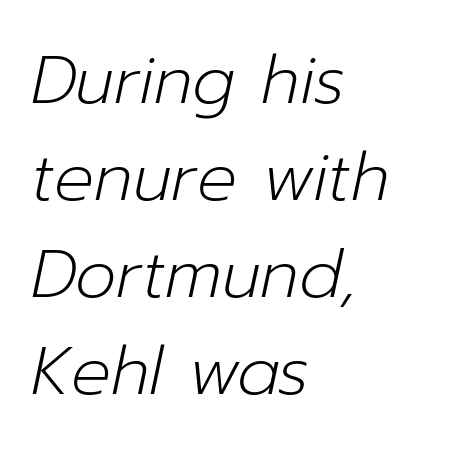
Q: Is the text bold? A: No.
Q: Is the text italic (slanted)? A: Yes, it leans right by about 12 degrees.
Q: Is the text underlined? A: No.
Q: How is the paragraph aligned? A: Left-aligned.
Q: Is the spacing between letters normal or unusually wide? A: Normal.
Q: Is the spacing between lines tight, normal or loose? A: Normal.
Q: Width (condensed, normal, or wide)? A: Normal.
Q: Stroke contrast? A: Low.
Q: x-height? A: Medium.
Q: Monospaced? A: No.
